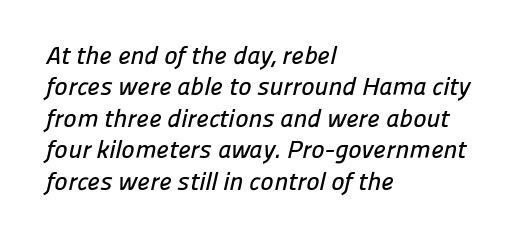
Casual observation: everything's shoved over to the left. Unmarked baselines from the first word to the last. Nobody touched the tracking dial on this one. Horizontal bands of white between lines are of average thickness.
